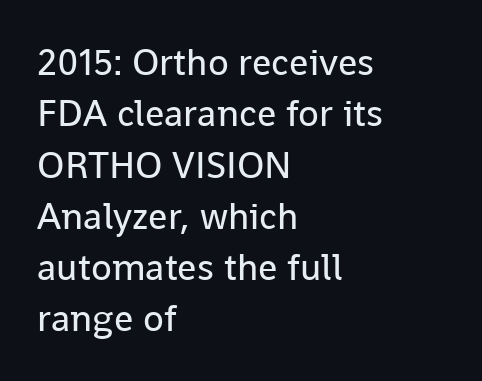
Q: Is the text bold? A: No.
Q: Is the text italic (slanted)? A: No, it is upright.
Q: Is the typeface a serif or a sans-serif typeface? A: Sans-serif.
Q: Is the text underlined? A: No.
Q: How is the paragraph aligned? A: Left-aligned.
Q: Is the spacing between letters normal or unusually wide? A: Normal.
Q: Is the spacing between lines tight, normal or loose? A: Normal.
Q: Width (condensed, normal, or wide)? A: Normal.
Q: Stroke contrast? A: Low.
Q: x-height? A: Medium.
Q: Monospaced? A: No.
